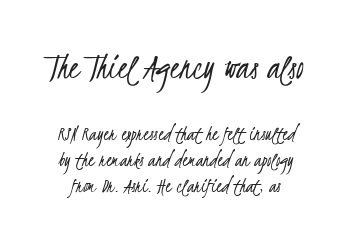
The image shows 39 px light, condensed sans-serif type; set line spacing 1.18x, normal letter spacing, not underlined; the first (top) block is 1.77x larger; low stroke contrast and a small x-height.
